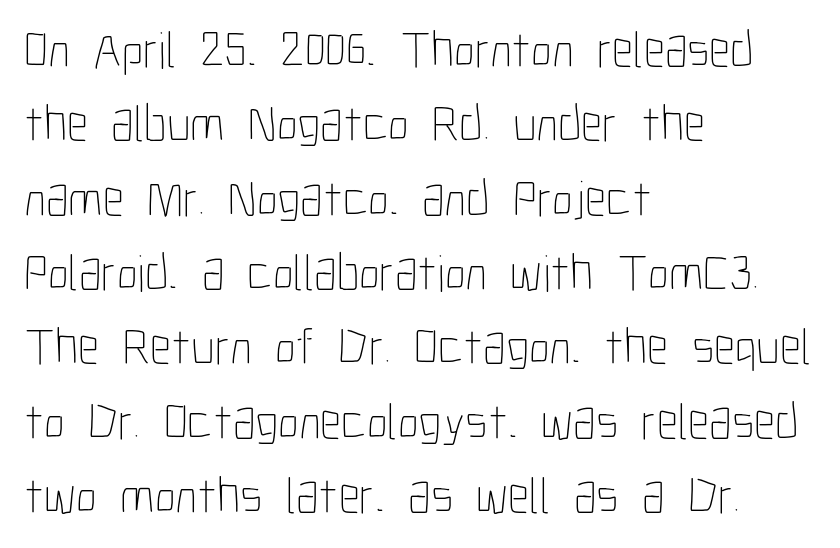
{"italic": "no", "bold": "no", "weight": "thin", "width": "condensed", "stroke_contrast": "low", "x_height": "medium", "monospaced": "no", "underline": "no", "align": "left", "line_spacing": "normal", "line_spacing_ratio": 1.43, "letter_spacing": "normal", "letter_spacing_em": 0.0, "glyph_px": 52}
